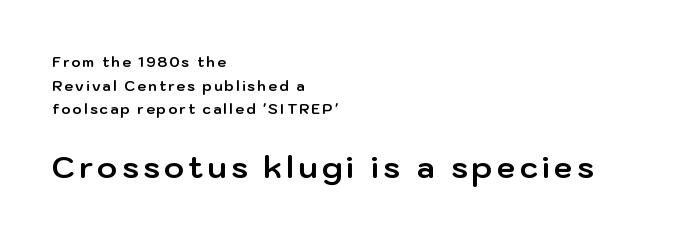
The specimen reads as upright at a glance. The compositor pushed each line to the left boundary. Spacing verdict: proportional, widths tailored to each character. The designer gave the closing block more size than the opening block.
